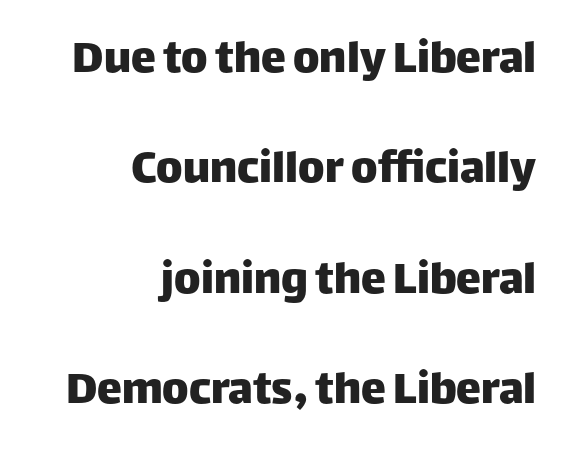
{"serif": "no", "italic": "no", "width": "normal", "stroke_contrast": "low", "x_height": "large", "monospaced": "no", "underline": "no", "align": "right", "line_spacing": "loose", "line_spacing_ratio": 2.21, "letter_spacing": "normal", "letter_spacing_em": 0.0, "glyph_px": 50}
